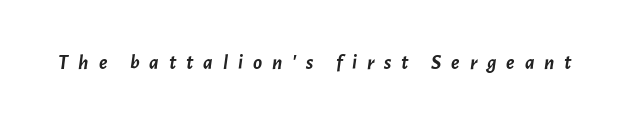
Loose tracking; the words dissolve into strings of separated letters. The string is rendered with underlining switched off. The passage shown leans; its letterforms are oblique. The characters look thick and weighty, a clear bold.
